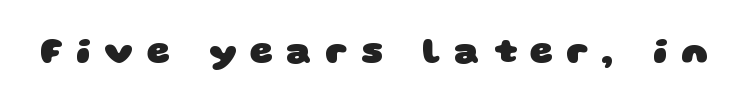
{"serif": "no", "bold": "yes", "weight": "heavy", "width": "wide", "stroke_contrast": "low", "x_height": "large", "monospaced": "no", "underline": "no", "letter_spacing": "wide", "letter_spacing_em": 0.37, "glyph_px": 36}
